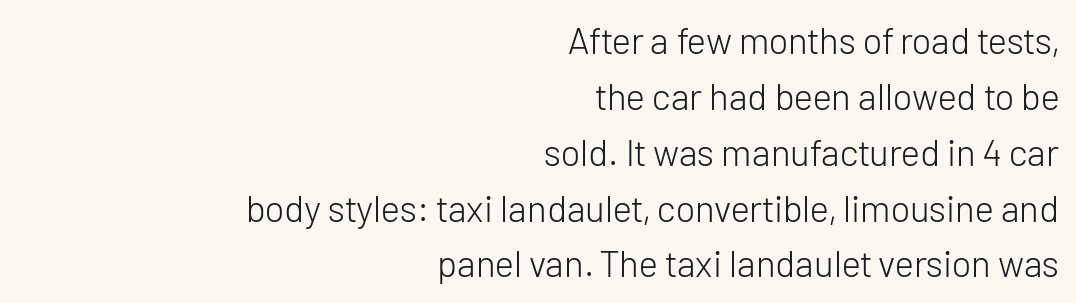
If you drew a ruler down the right edge, every line would touch it. Serifs: no, the terminals of the letterforms are clean. Here the designer chose a conventional face with non-uniform glyph widths. Vertically, the passage feels balanced, rows spaced as you'd expect. The foot of each line stays bare and open.
